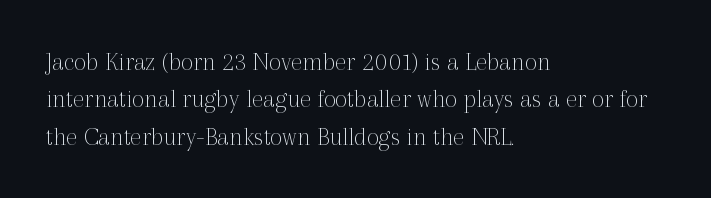
The image shows 27 px text type, upright; set left-aligned, normal line spacing (1.38x), normal letter spacing, not underlined.
